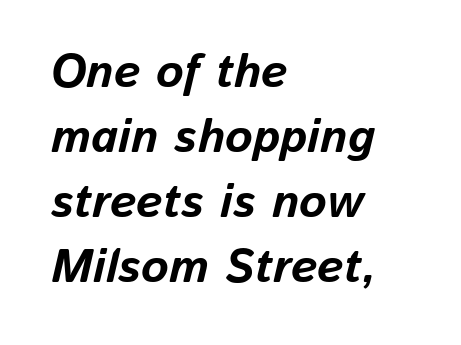
The image shows 47 px bold type, italic (leaning right); set left-aligned, normal line spacing (1.38x), normal letter spacing, not underlined; low stroke contrast and a medium x-height.
